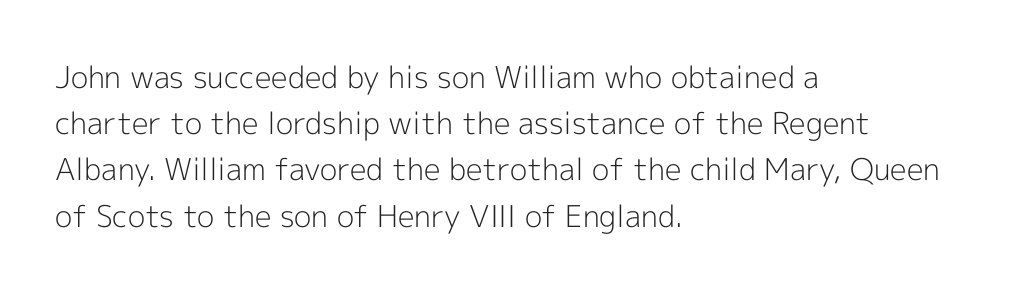
The image shows 30 px light sans-serif type, upright; set left-aligned, normal line spacing (1.54x), normal letter spacing, not underlined; a medium x-height.
